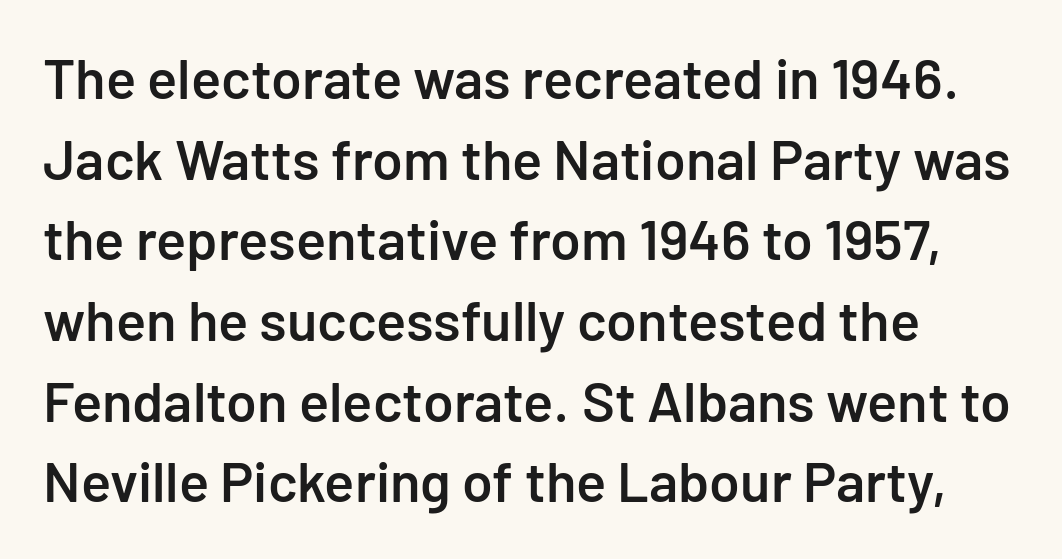
The letters stand upright; this is a roman face. Weight check: semibold — heavier than regular, not quite bold. Standard letterfit; no display-style spreading of the glyphs. Horizontally, the lines are justified to the leading edge only. Does the leading feel generous? No, just average.
